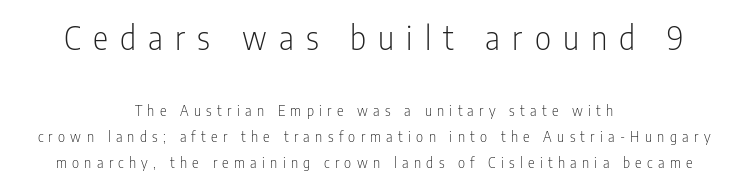
The specimen omits any rule beneath the text block's lines. Is the type heavy? It reads as light-to-regular instead. Nothing sits at the stroke ends, so this counts as sans-serif. This is roman type, the default non-slanted kind. Compared with a flush-left layout, this one balances lines on the center instead.
